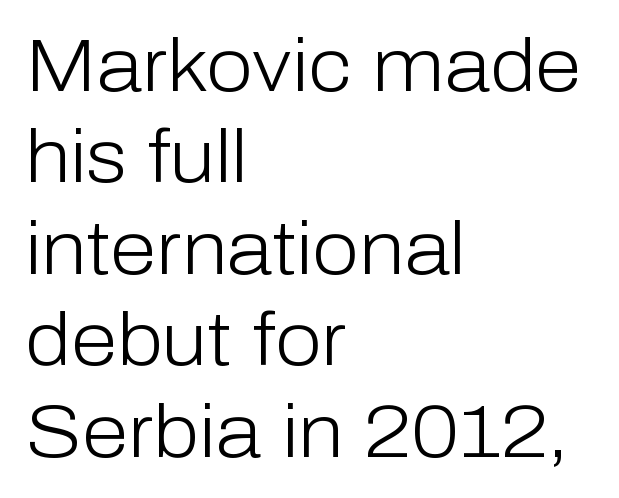
The image shows 75 px light sans-serif type, upright; set left-aligned, line spacing 1.22x, normal letter spacing, not underlined; low stroke contrast and a medium x-height.
